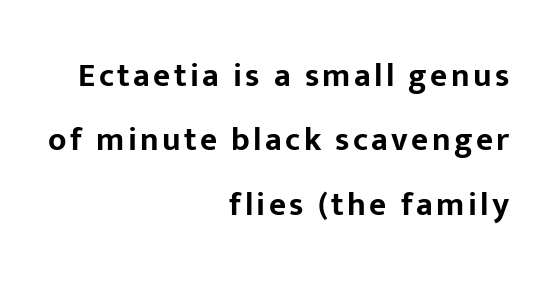
{"serif": "no", "italic": "no", "bold": "yes", "weight": "bold", "width": "normal", "stroke_contrast": "low", "x_height": "medium", "monospaced": "no", "underline": "no", "align": "right", "line_spacing": "loose", "line_spacing_ratio": 1.95, "glyph_px": 33}
